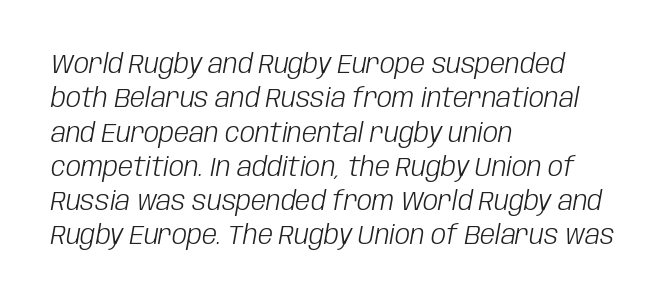
The image shows 27 px text type, italic (leaning right); set left-aligned, normal line spacing (1.27x), normal letter spacing, not underlined.
